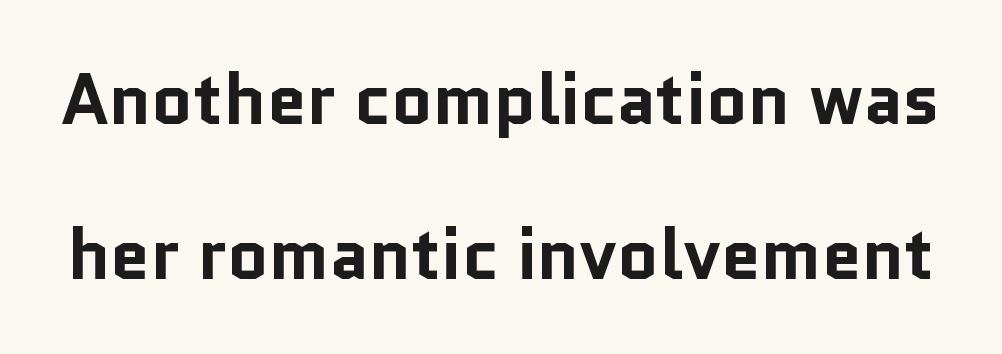
The image shows 71 px bold sans-serif type, upright; set loose line spacing (2.18x), normal letter spacing, not underlined; low stroke contrast and a medium x-height.
